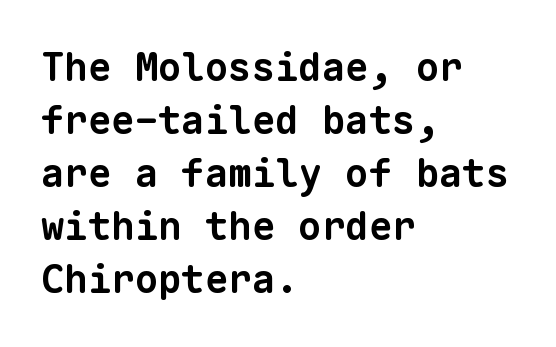
Q: Is the text bold? A: Yes.
Q: Is the typeface a serif or a sans-serif typeface? A: Sans-serif.
Q: Is the text underlined? A: No.
Q: How is the paragraph aligned? A: Left-aligned.
Q: Is the spacing between letters normal or unusually wide? A: Normal.
Q: Is the spacing between lines tight, normal or loose? A: Normal.
Q: Width (condensed, normal, or wide)? A: Normal.
Q: Stroke contrast? A: Low.
Q: x-height? A: Medium.
Q: Monospaced? A: Yes.
